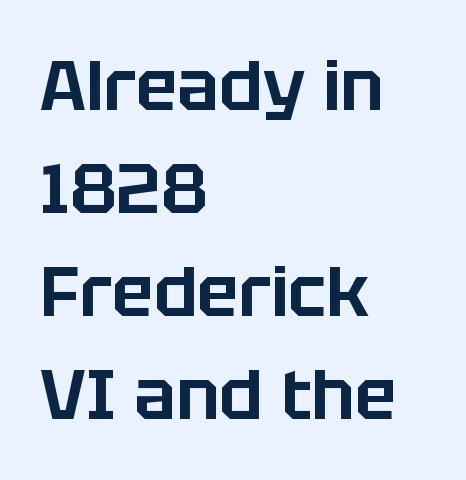
The image shows 70 px sans-serif type, upright; set left-aligned, normal line spacing (1.47x), normal letter spacing, not underlined; low stroke contrast and a large x-height.
